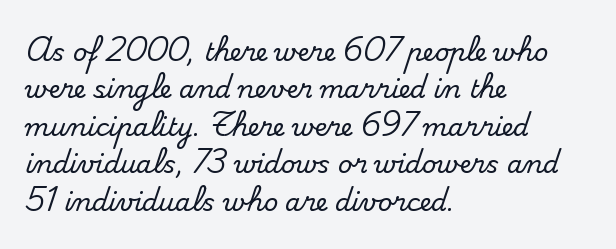
The rendering anchors every line to the left-hand side. The vertical gap from one line to the next is medium. The letterforms sit shoulder to shoulder at normal distance. Lines of text with bare space underneath.
